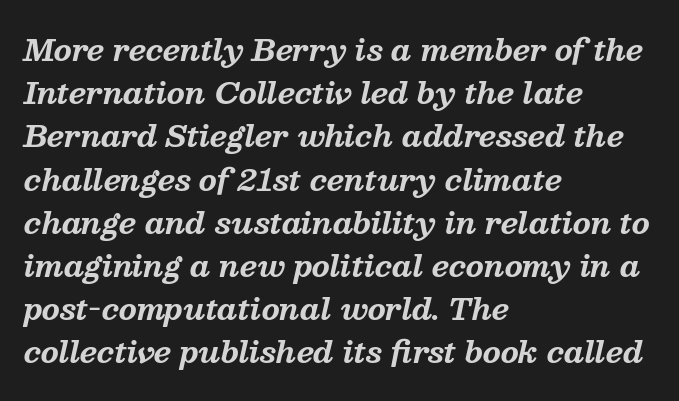
Q: Is the text bold? A: Yes.
Q: Is the text italic (slanted)? A: Yes, it leans right by about 13 degrees.
Q: Is the typeface a serif or a sans-serif typeface? A: Serif.
Q: Is the text underlined? A: No.
Q: How is the paragraph aligned? A: Left-aligned.
Q: Is the spacing between letters normal or unusually wide? A: Normal.
Q: Is the spacing between lines tight, normal or loose? A: Normal.
Q: Width (condensed, normal, or wide)? A: Normal.
Q: Stroke contrast? A: Medium.
Q: x-height? A: Medium.
Q: Monospaced? A: No.
